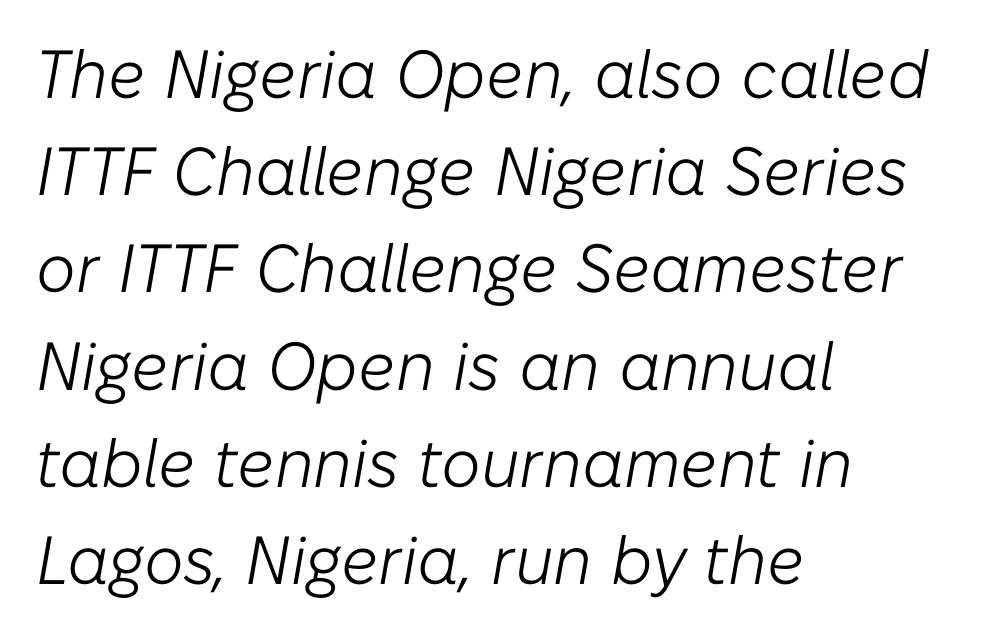
Q: Is the text bold? A: No.
Q: Is the text italic (slanted)? A: Yes, it leans right by about 10 degrees.
Q: Is the text underlined? A: No.
Q: How is the paragraph aligned? A: Left-aligned.
Q: Is the spacing between letters normal or unusually wide? A: Normal.
Q: Is the spacing between lines tight, normal or loose? A: Normal.
Q: Width (condensed, normal, or wide)? A: Normal.
Q: Stroke contrast? A: Low.
Q: x-height? A: Medium.
Q: Monospaced? A: No.
